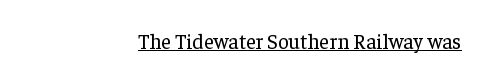
The image shows 21 px text type, upright; set right-aligned, normal letter spacing, underlined.
